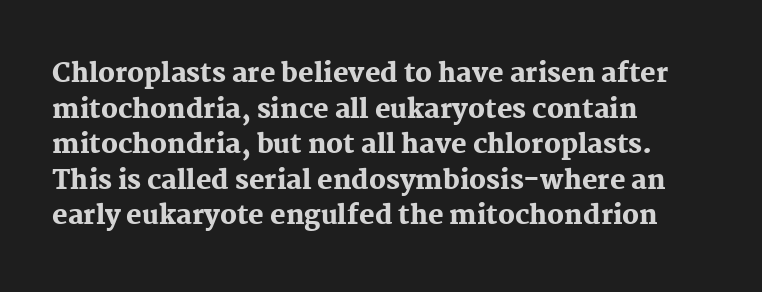
The image shows 26 px bold type, upright; set left-aligned, normal line spacing (1.37x), normal letter spacing, not underlined.
